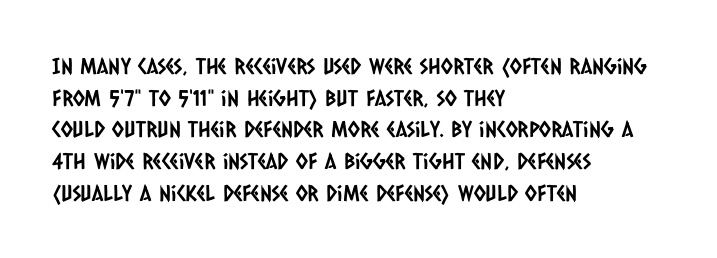
Typeset ragged right — the left edge is the straight one. In terms of letterspacing, this is plain default setting. Lines of text with bare space underneath. Horizontal bands of white between lines are of average thickness.
